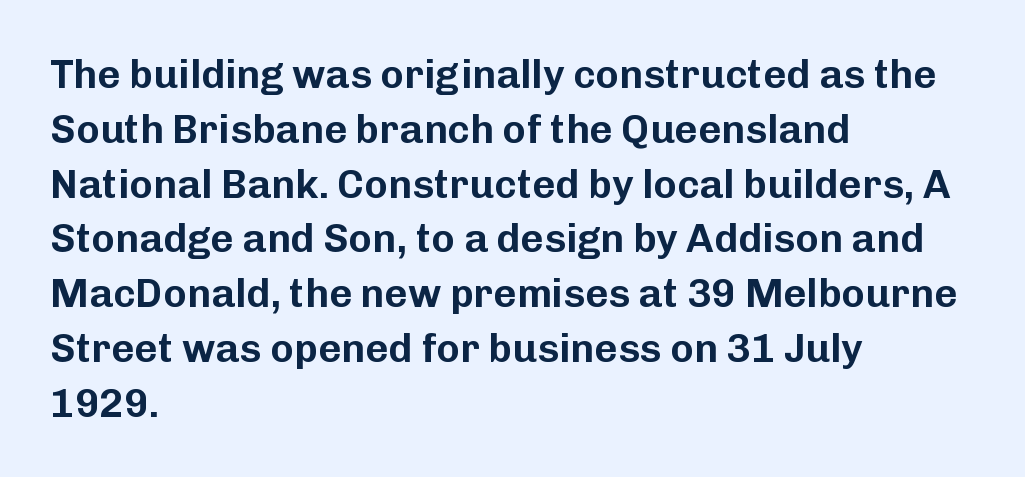
Q: Is the text italic (slanted)? A: No, it is upright.
Q: Is the typeface a serif or a sans-serif typeface? A: Sans-serif.
Q: Is the text underlined? A: No.
Q: How is the paragraph aligned? A: Left-aligned.
Q: Is the spacing between letters normal or unusually wide? A: Normal.
Q: Is the spacing between lines tight, normal or loose? A: Normal.
Q: Width (condensed, normal, or wide)? A: Normal.
Q: Stroke contrast? A: Low.
Q: x-height? A: Medium.
Q: Monospaced? A: No.
